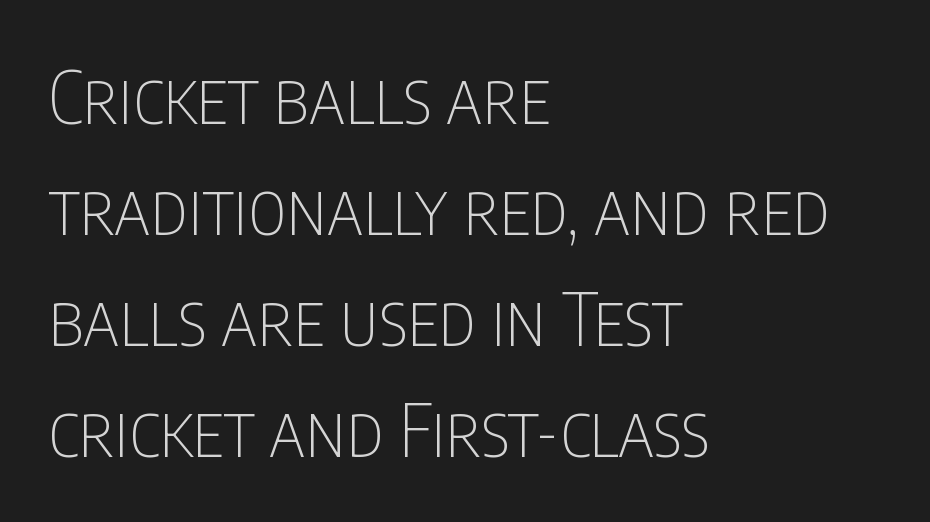
The image shows 73 px thin, condensed sans-serif type, upright; set left-aligned, normal line spacing (1.52x), normal letter spacing, not underlined; low stroke contrast and a large x-height.
